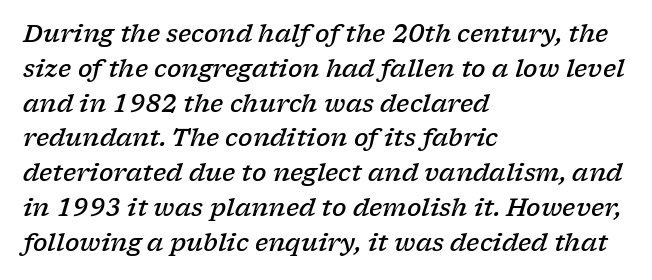
Q: Is the text bold? A: Semi-bold.
Q: Is the text italic (slanted)? A: Yes, it leans right by about 17 degrees.
Q: Is the text underlined? A: No.
Q: How is the paragraph aligned? A: Left-aligned.
Q: Is the spacing between letters normal or unusually wide? A: Normal.
Q: Is the spacing between lines tight, normal or loose? A: Normal.
